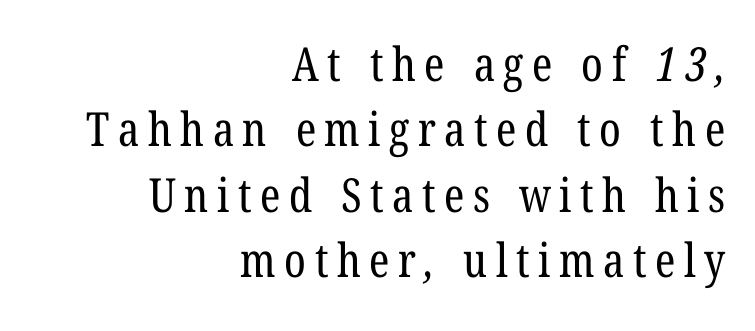
{"serif": "yes", "bold": "no", "weight": "regular", "width": "condensed", "stroke_contrast": "low", "x_height": "medium", "monospaced": "no", "underline": "no", "align": "right", "line_spacing": "normal", "line_spacing_ratio": 1.39, "glyph_px": 47}
